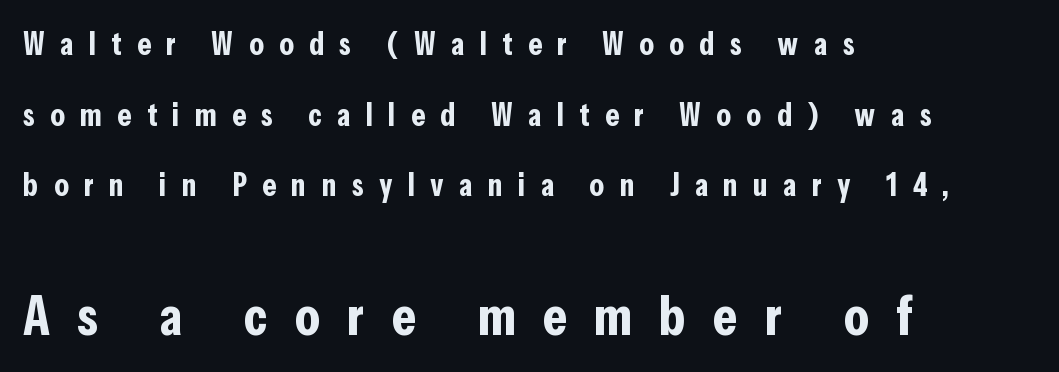
This sample has the flowing, uneven cadence of proportional lettering. Notice how the passage keeps a crisp vertical edge on the left only. The passage shown has open, widely tracked lettering throughout. Character size in the trailing block exceeds that of the leading block. The space directly below the letters is spotless. Every stem runs plumb, perpendicular to the baseline.
